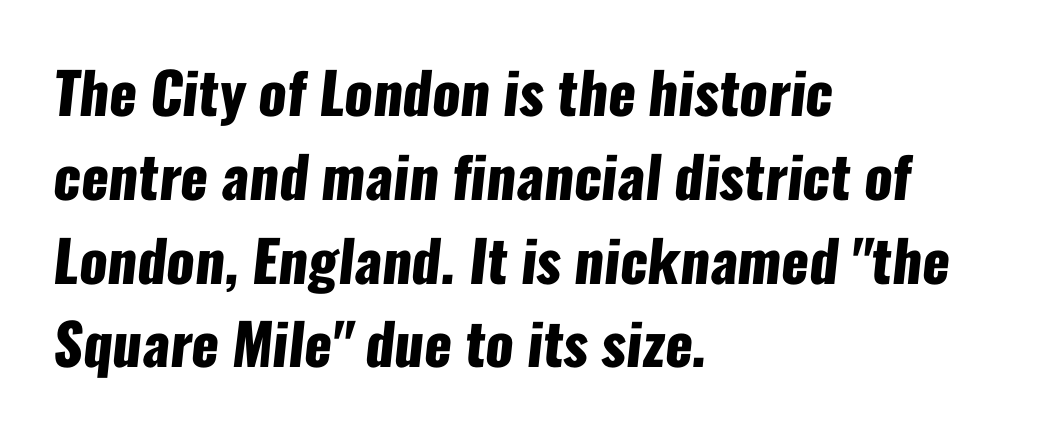
{"serif": "no", "bold": "yes", "weight": "heavy", "width": "condensed", "stroke_contrast": "low", "x_height": "medium", "monospaced": "no", "underline": "no", "align": "left", "line_spacing": "normal", "line_spacing_ratio": 1.47, "letter_spacing": "normal", "letter_spacing_em": 0.0, "glyph_px": 57}
